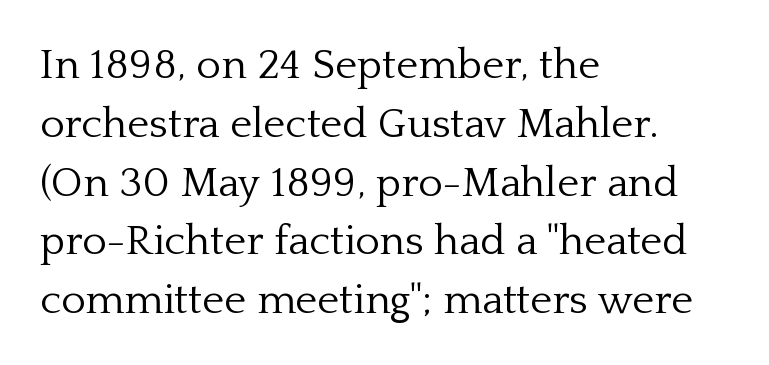
Q: Is the text bold? A: No.
Q: Is the text italic (slanted)? A: No, it is upright.
Q: Is the typeface a serif or a sans-serif typeface? A: Serif.
Q: Is the text underlined? A: No.
Q: How is the paragraph aligned? A: Left-aligned.
Q: Is the spacing between letters normal or unusually wide? A: Normal.
Q: Is the spacing between lines tight, normal or loose? A: Normal.
Q: Width (condensed, normal, or wide)? A: Normal.
Q: Stroke contrast? A: Low.
Q: x-height? A: Medium.
Q: Monospaced? A: No.
